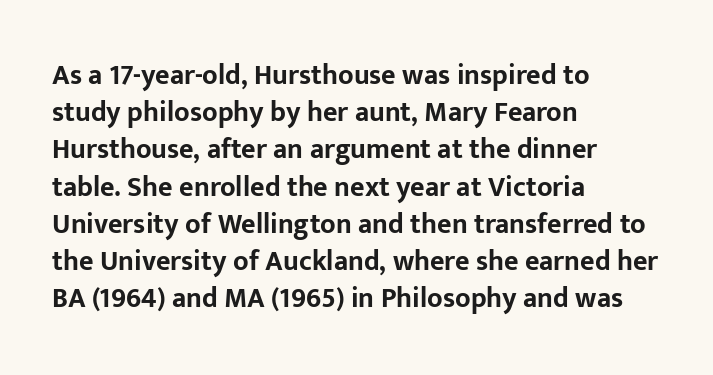
Q: Is the text bold? A: Yes.
Q: Is the text italic (slanted)? A: No, it is upright.
Q: Is the typeface a serif or a sans-serif typeface? A: Sans-serif.
Q: Is the text underlined? A: No.
Q: How is the paragraph aligned? A: Left-aligned.
Q: Is the spacing between letters normal or unusually wide? A: Normal.
Q: Is the spacing between lines tight, normal or loose? A: Normal.
Q: Width (condensed, normal, or wide)? A: Normal.
Q: Stroke contrast? A: Low.
Q: x-height? A: Medium.
Q: Monospaced? A: No.
